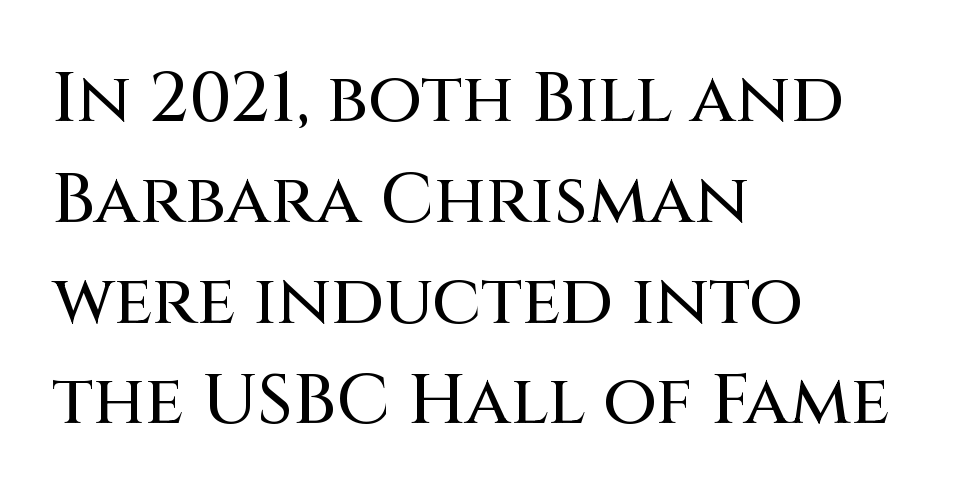
Q: Is the text italic (slanted)? A: No, it is upright.
Q: Is the typeface a serif or a sans-serif typeface? A: Sans-serif.
Q: Is the text underlined? A: No.
Q: How is the paragraph aligned? A: Left-aligned.
Q: Is the spacing between letters normal or unusually wide? A: Normal.
Q: Is the spacing between lines tight, normal or loose? A: Normal.
Q: Width (condensed, normal, or wide)? A: Normal.
Q: Stroke contrast? A: Medium.
Q: x-height? A: Large.
Q: Monospaced? A: No.
